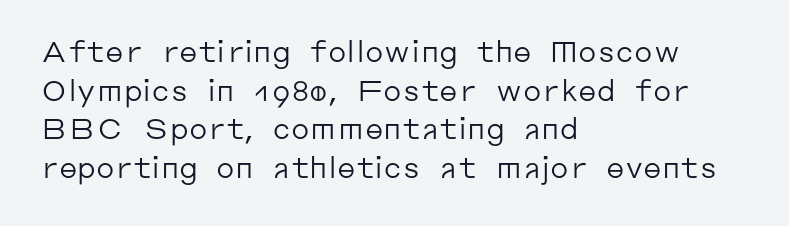
{"serif": "no", "italic": "no", "bold": "no", "weight": "regular", "width": "normal", "stroke_contrast": "low", "x_height": "medium", "monospaced": "no", "underline": "no", "align": "left", "line_spacing": "normal", "line_spacing_ratio": 1.33, "letter_spacing": "normal", "letter_spacing_em": 0.0, "glyph_px": 29}
